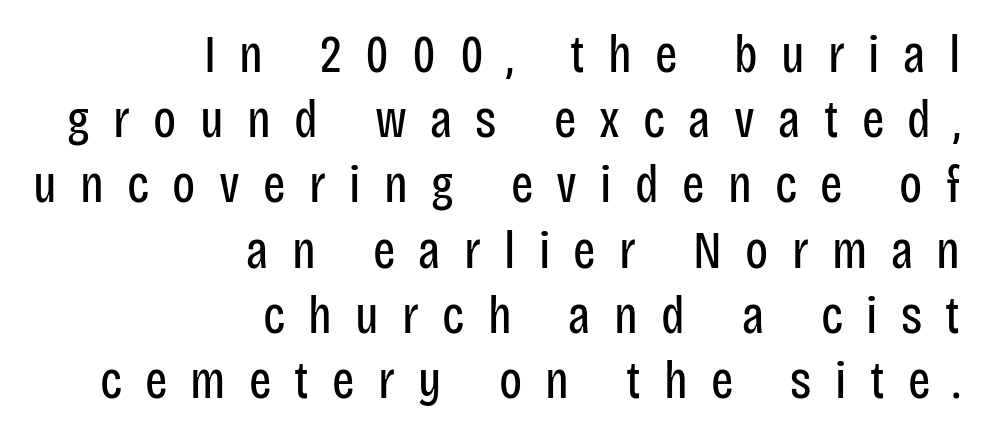
Q: Is the text bold? A: No.
Q: Is the text italic (slanted)? A: No, it is upright.
Q: Is the typeface a serif or a sans-serif typeface? A: Sans-serif.
Q: Is the text underlined? A: No.
Q: How is the paragraph aligned? A: Right-aligned.
Q: Is the spacing between letters normal or unusually wide? A: Unusually wide.
Q: Width (condensed, normal, or wide)? A: Condensed.
Q: Stroke contrast? A: Low.
Q: x-height? A: Large.
Q: Monospaced? A: No.
